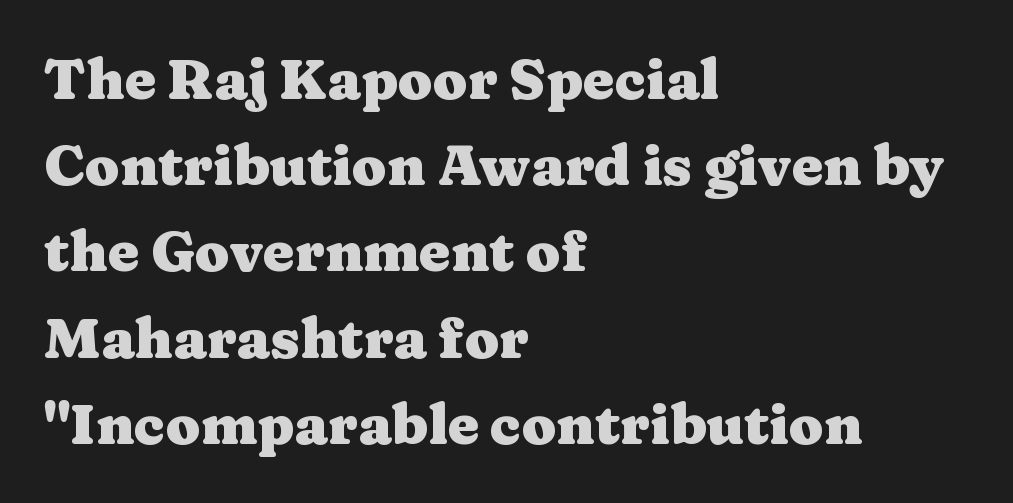
{"serif": "yes", "italic": "no", "bold": "yes", "weight": "heavy", "width": "wide", "stroke_contrast": "medium", "x_height": "medium", "monospaced": "no", "underline": "no", "align": "left", "line_spacing": "normal", "line_spacing_ratio": 1.54, "letter_spacing": "normal", "letter_spacing_em": 0.0, "glyph_px": 56}
